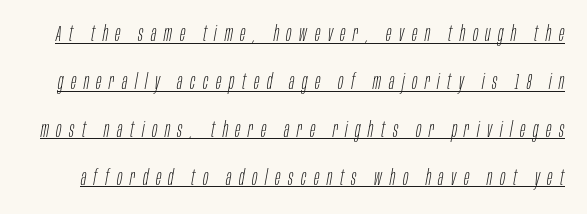
Q: Is the text bold? A: No.
Q: Is the text italic (slanted)? A: Yes, it leans right by about 10 degrees.
Q: Is the text underlined? A: Yes.
Q: Is the spacing between letters normal or unusually wide? A: Unusually wide.
Q: Is the spacing between lines tight, normal or loose? A: Loose.
